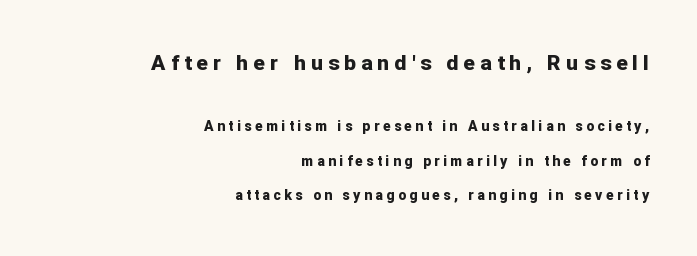
Q: Is the text bold? A: Yes.
Q: Is the text italic (slanted)? A: No, it is upright.
Q: Is the text underlined? A: No.
Q: How is the paragraph aligned? A: Right-aligned.
Q: Is the spacing between letters normal or unusually wide? A: Unusually wide.
Q: Is the spacing between lines tight, normal or loose? A: Loose.
Q: Which block of text is set in a larger size, the first (top) or the second (bottom)? A: The first (top) one.
